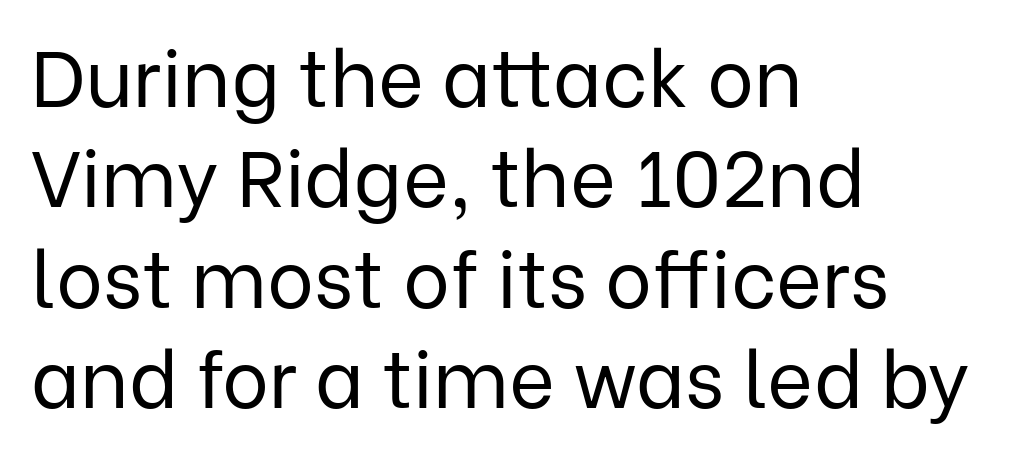
The image shows 79 px regular-weight sans-serif type, upright; set left-aligned, normal line spacing (1.27x), normal letter spacing, not underlined; low stroke contrast and a medium x-height.
